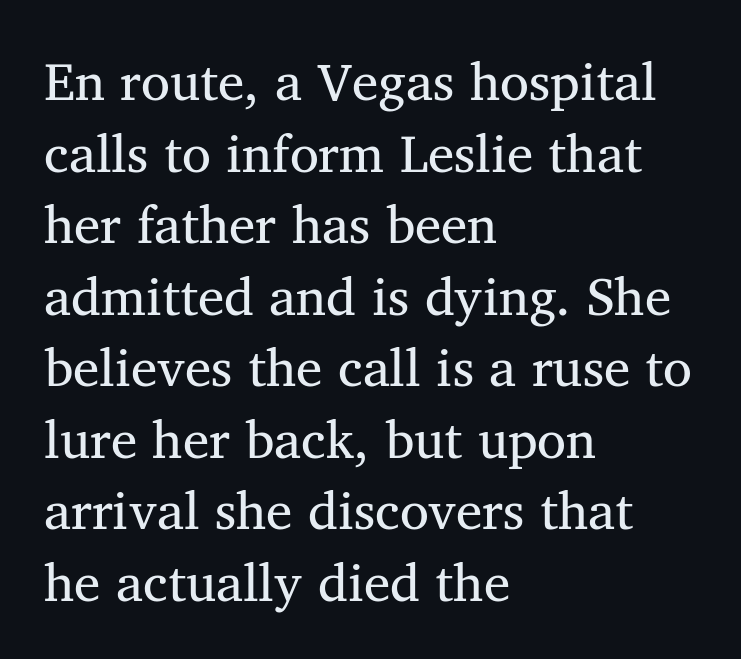
The typeface has the unassuming heft of standard copy or less. This rendering uses left alignment, leaving the right contour irregular. Is the letter spacing exaggerated? No — it looks like the ordinary default. The designer left line spacing at the default. Plain, unruled lines of type.
